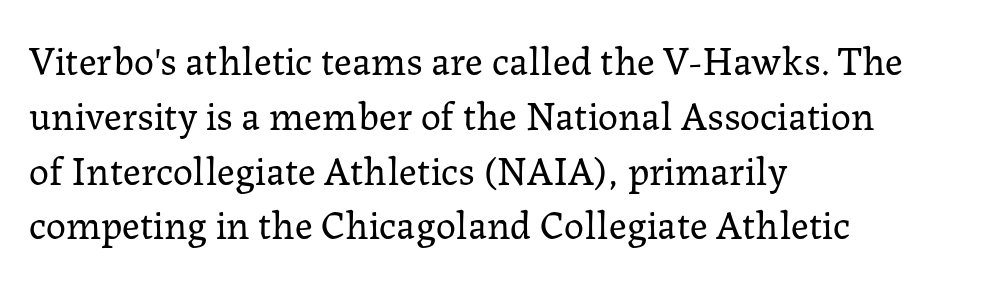
Q: Is the text bold? A: No.
Q: Is the text italic (slanted)? A: No, it is upright.
Q: Is the typeface a serif or a sans-serif typeface? A: Serif.
Q: Is the text underlined? A: No.
Q: How is the paragraph aligned? A: Left-aligned.
Q: Is the spacing between letters normal or unusually wide? A: Normal.
Q: Is the spacing between lines tight, normal or loose? A: Normal.
Q: Width (condensed, normal, or wide)? A: Normal.
Q: Stroke contrast? A: Low.
Q: x-height? A: Medium.
Q: Monospaced? A: No.
